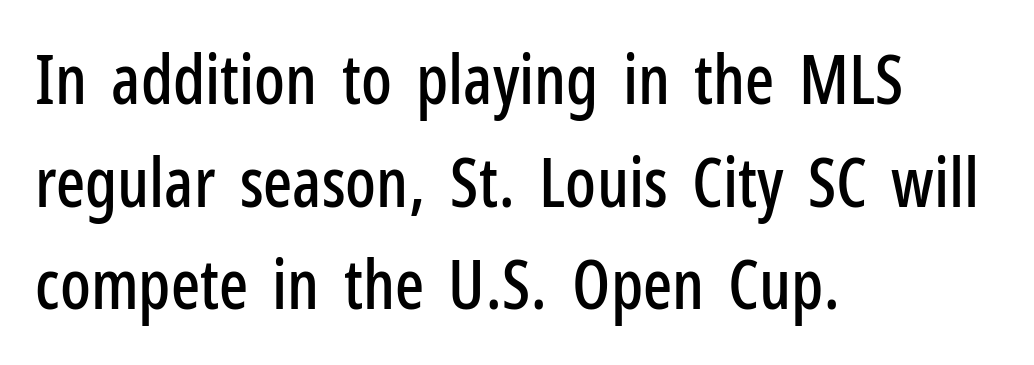
{"serif": "no", "italic": "no", "width": "condensed", "stroke_contrast": "low", "x_height": "medium", "monospaced": "no", "underline": "no", "align": "left", "line_spacing": "normal", "line_spacing_ratio": 1.51, "letter_spacing": "normal", "letter_spacing_em": 0.0, "glyph_px": 68}
